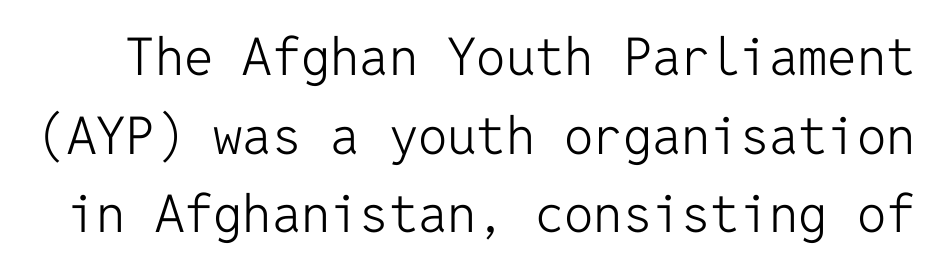
Notice how descenders clear the ascenders below comfortably — that's standard leading. The foot of each line stays bare and open. Weight: not bold — regular or lighter. You could count columns in this text — the font is strictly monospaced. Examine the stroke ends and you'll find no serifs. Every stem runs plumb, perpendicular to the baseline.
